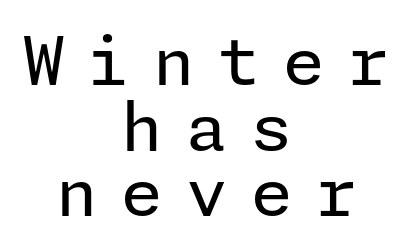
The image shows 67 px regular-weight sans-serif type, upright; set centered, tight line spacing (0.98x), unusually wide letter spacing (+0.35 em), not underlined; low stroke contrast and a medium x-height.
